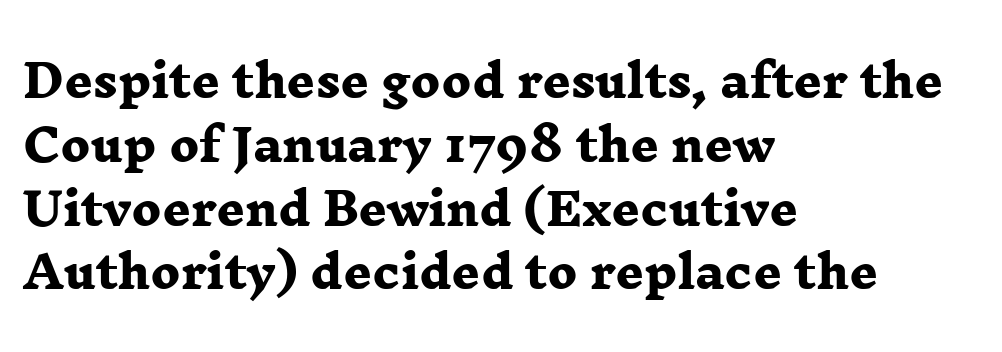
{"serif": "yes", "bold": "yes", "weight": "heavy", "width": "wide", "stroke_contrast": "low", "x_height": "medium", "monospaced": "no", "underline": "no", "align": "left", "line_spacing": "normal", "line_spacing_ratio": 1.45, "letter_spacing": "normal", "letter_spacing_em": 0.0, "glyph_px": 44}
